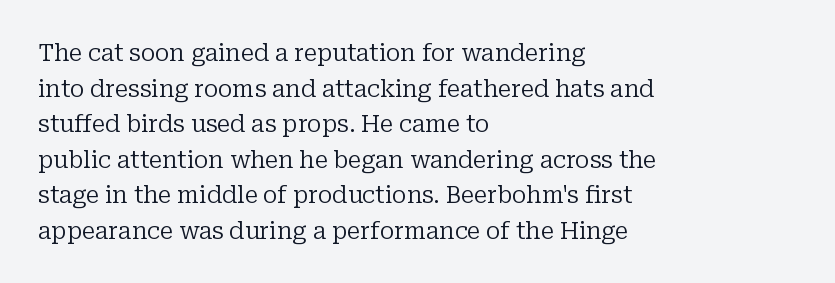
{"italic": "no", "bold": "no", "underline": "no", "align": "left", "line_spacing": "normal", "line_spacing_ratio": 1.48, "letter_spacing": "normal", "letter_spacing_em": 0.0, "glyph_px": 24}
